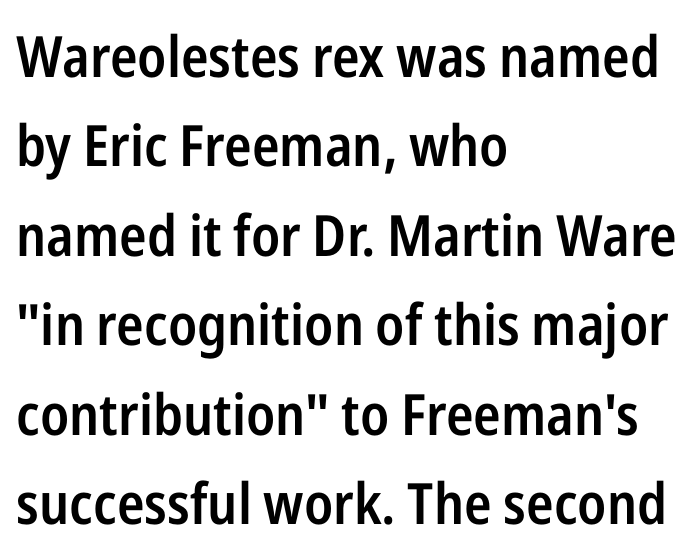
You could call the tracking neutral — neither tight nor loose. Is this a fixed-width face? No — the glyphs have proportional, varying widths. A typesetter would label this face a sans. The sample has been set in demibold, a notch under bold.
